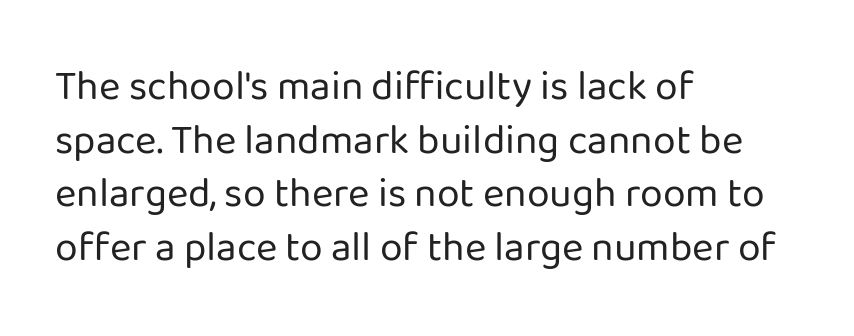
Q: Is the text bold? A: No.
Q: Is the text italic (slanted)? A: No, it is upright.
Q: Is the typeface a serif or a sans-serif typeface? A: Sans-serif.
Q: Is the text underlined? A: No.
Q: How is the paragraph aligned? A: Left-aligned.
Q: Is the spacing between letters normal or unusually wide? A: Normal.
Q: Is the spacing between lines tight, normal or loose? A: Normal.
Q: Width (condensed, normal, or wide)? A: Normal.
Q: Stroke contrast? A: Low.
Q: x-height? A: Medium.
Q: Monospaced? A: No.
